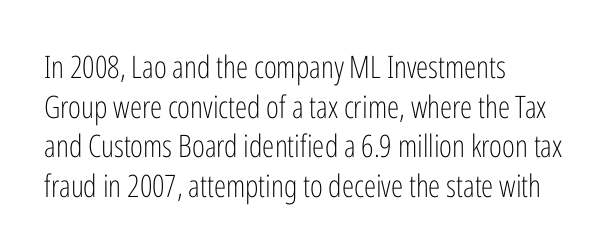
The image shows 31 px light, condensed sans-serif type, upright; set left-aligned, normal line spacing (1.28x), normal letter spacing, not underlined; low stroke contrast and a medium x-height.
